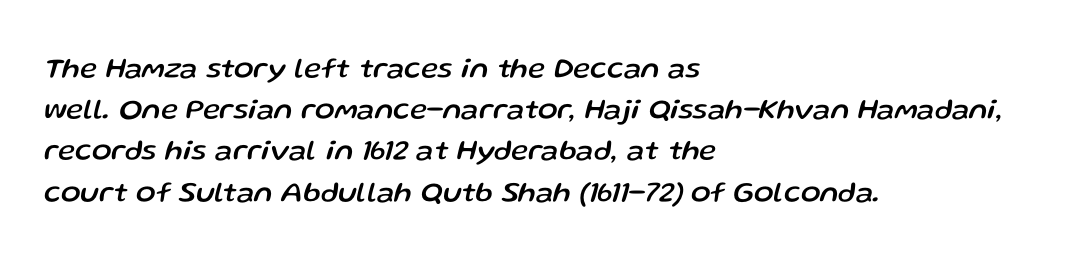
The image shows 29 px text type, italic (leaning right); set left-aligned, normal line spacing (1.42x), normal letter spacing, not underlined; low stroke contrast and a medium x-height.
